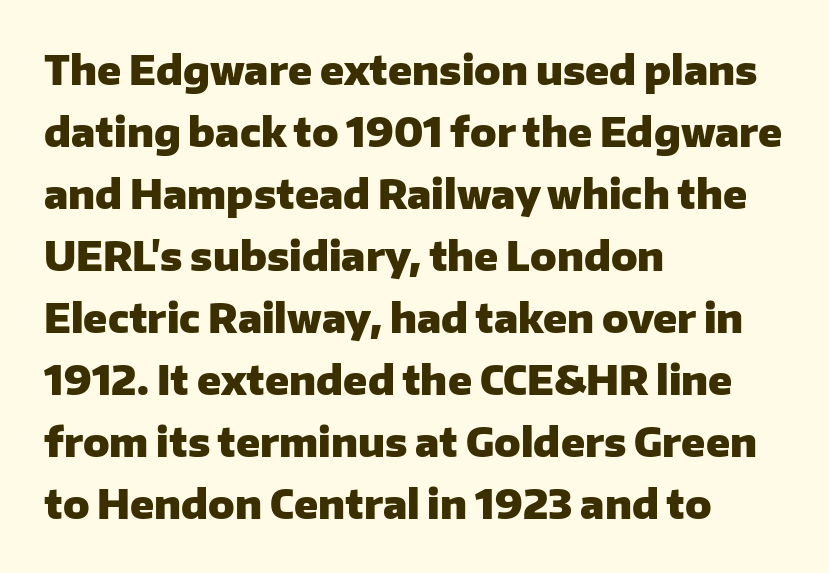
The image shows 39 px heavy sans-serif type, upright; set left-aligned, normal line spacing (1.59x), normal letter spacing, not underlined; low stroke contrast and a medium x-height.
